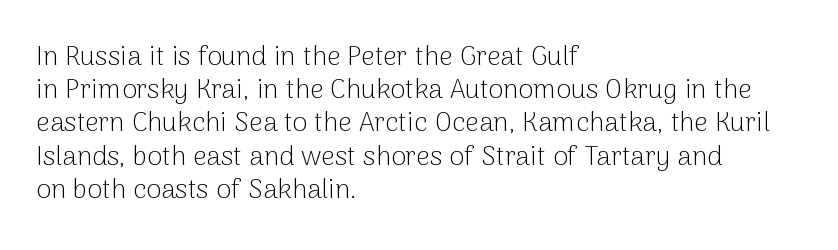
The zone under the glyphs is completely vacant. The passage is arranged the way most books set body copy — flush left. The type sits square on the baseline with zero lean. Weight: in the light-to-regular range. In terms of letterspacing, this is plain default setting.
